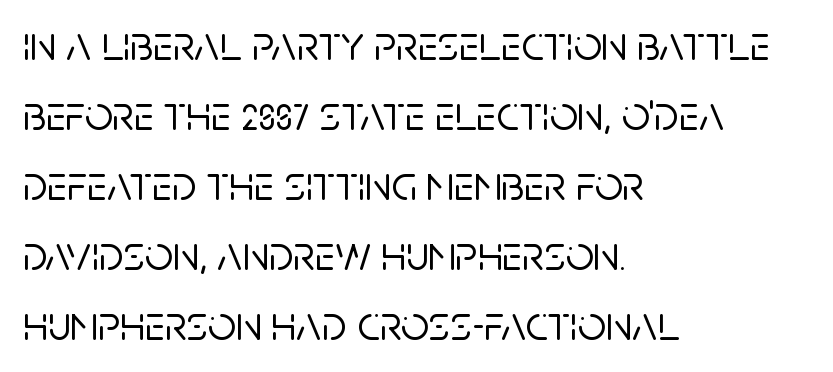
Q: Is the text italic (slanted)? A: No, it is upright.
Q: Is the typeface a serif or a sans-serif typeface? A: Sans-serif.
Q: Is the text underlined? A: No.
Q: How is the paragraph aligned? A: Left-aligned.
Q: Is the spacing between letters normal or unusually wide? A: Normal.
Q: Is the spacing between lines tight, normal or loose? A: Normal.
Q: Width (condensed, normal, or wide)? A: Normal.
Q: Stroke contrast? A: Low.
Q: x-height? A: Large.
Q: Monospaced? A: No.
